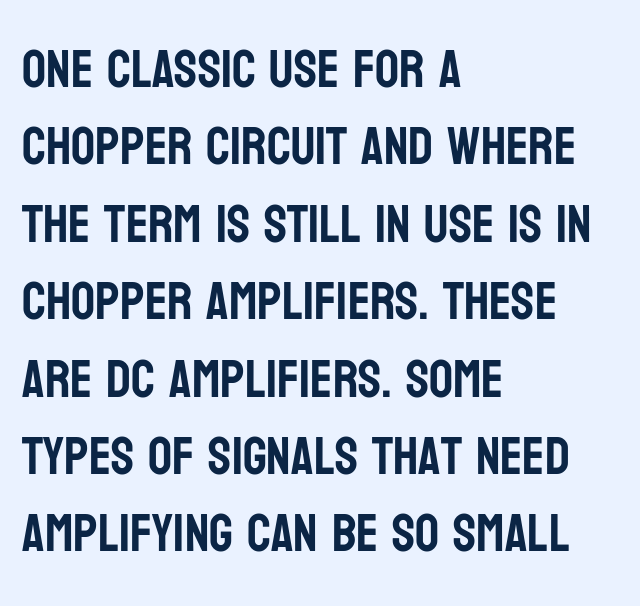
Q: Is the text italic (slanted)? A: No, it is upright.
Q: Is the typeface a serif or a sans-serif typeface? A: Sans-serif.
Q: Is the text underlined? A: No.
Q: How is the paragraph aligned? A: Left-aligned.
Q: Is the spacing between letters normal or unusually wide? A: Normal.
Q: Is the spacing between lines tight, normal or loose? A: Normal.
Q: Width (condensed, normal, or wide)? A: Condensed.
Q: Stroke contrast? A: Low.
Q: x-height? A: Large.
Q: Monospaced? A: No.
